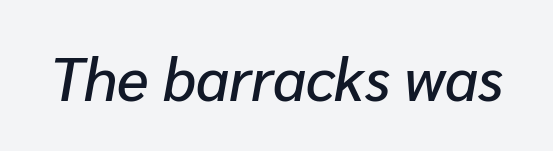
The image shows 60 px text type, italic (leaning right); set normal letter spacing, not underlined; low stroke contrast and a medium x-height.
